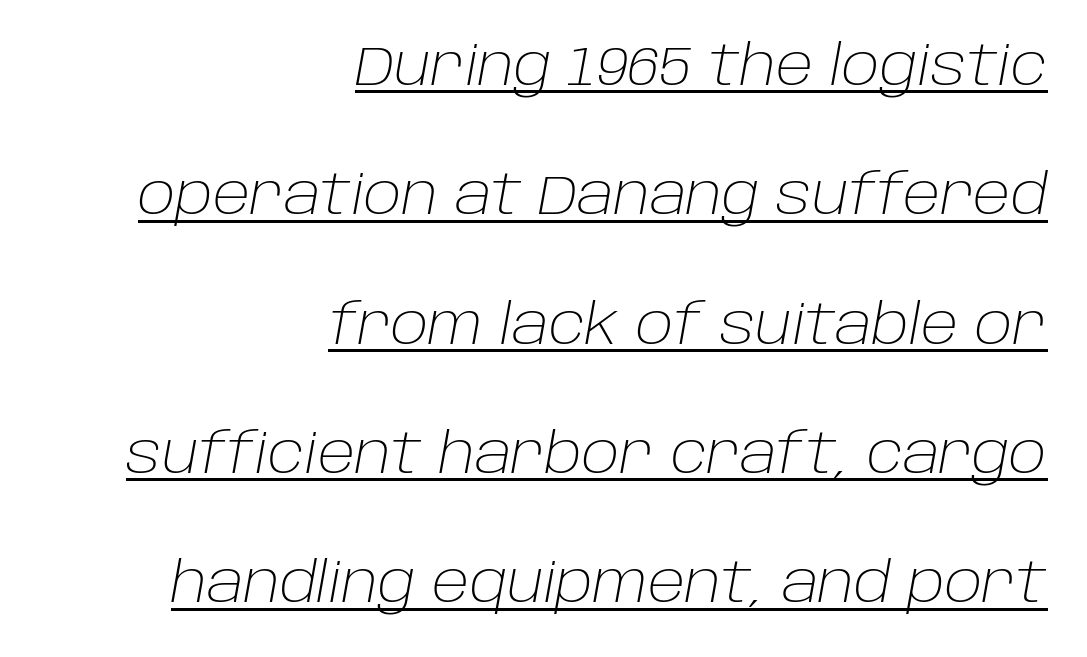
{"italic": "yes", "lean": "right", "slant_degrees": 10, "bold": "no", "weight": "light", "width": "normal", "stroke_contrast": "low", "x_height": "large", "monospaced": "no", "underline": "yes", "align": "right", "line_spacing": "loose", "line_spacing_ratio": 2.31, "letter_spacing": "normal", "letter_spacing_em": 0.0, "glyph_px": 56}
